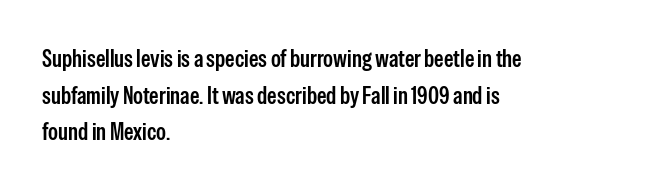
Q: Is the text bold? A: Semi-bold.
Q: Is the text italic (slanted)? A: No, it is upright.
Q: Is the text underlined? A: No.
Q: How is the paragraph aligned? A: Left-aligned.
Q: Is the spacing between letters normal or unusually wide? A: Normal.
Q: Is the spacing between lines tight, normal or loose? A: Normal.
